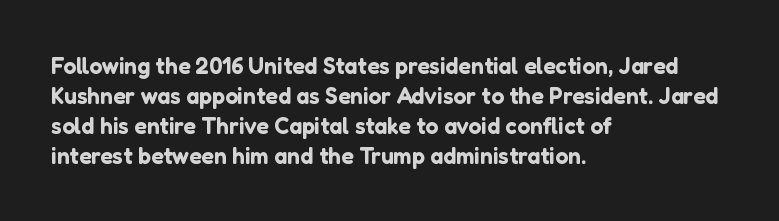
Q: Is the text italic (slanted)? A: No, it is upright.
Q: Is the text underlined? A: No.
Q: How is the paragraph aligned? A: Left-aligned.
Q: Is the spacing between letters normal or unusually wide? A: Normal.
Q: Is the spacing between lines tight, normal or loose? A: Normal.
